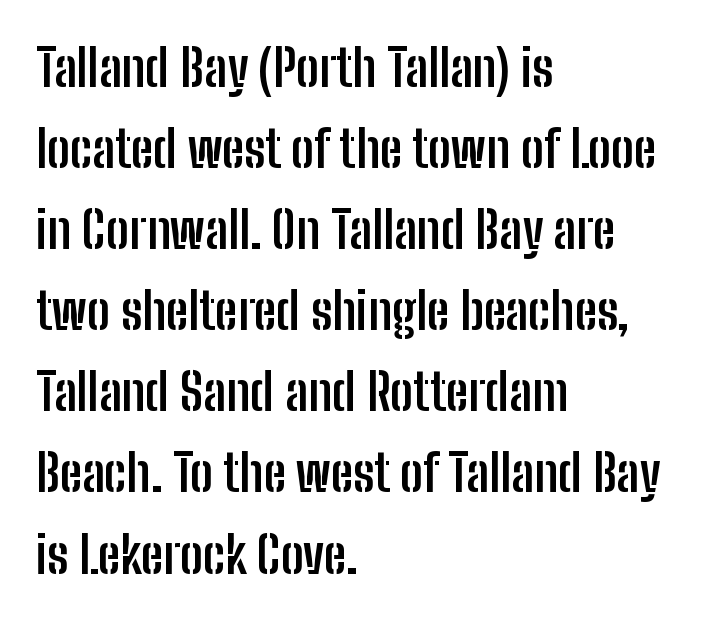
{"serif": "no", "italic": "no", "bold": "yes", "weight": "semibold", "width": "condensed", "stroke_contrast": "low", "x_height": "medium", "monospaced": "no", "underline": "no", "align": "left", "line_spacing": "normal", "line_spacing_ratio": 1.59, "letter_spacing": "normal", "letter_spacing_em": 0.0, "glyph_px": 51}
